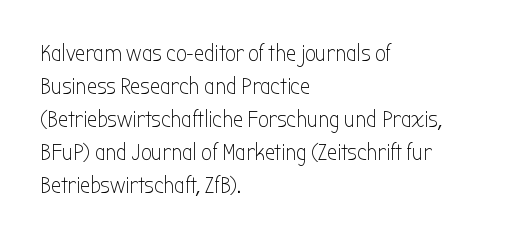
Q: Is the text bold? A: No.
Q: Is the text italic (slanted)? A: No, it is upright.
Q: Is the text underlined? A: No.
Q: How is the paragraph aligned? A: Left-aligned.
Q: Is the spacing between letters normal or unusually wide? A: Normal.
Q: Is the spacing between lines tight, normal or loose? A: Normal.
